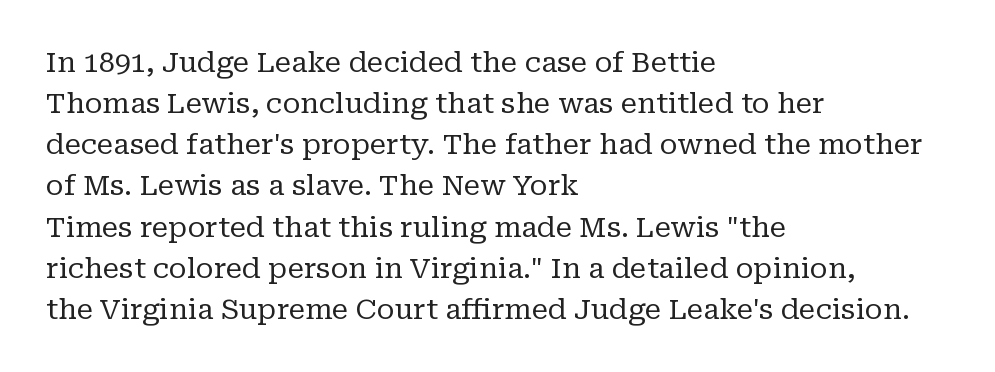
The image shows 28 px regular-weight serif type, upright; set left-aligned, normal line spacing (1.47x), normal letter spacing, not underlined; low stroke contrast and a medium x-height.
